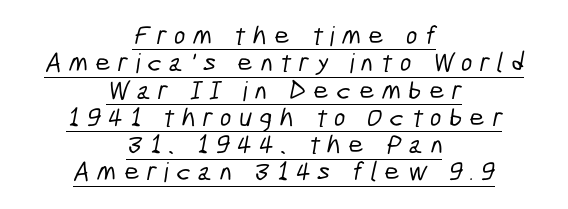
The image shows 27 px text type; set centered, tight line spacing (1.01x), unusually wide letter spacing (+0.27 em), underlined.
